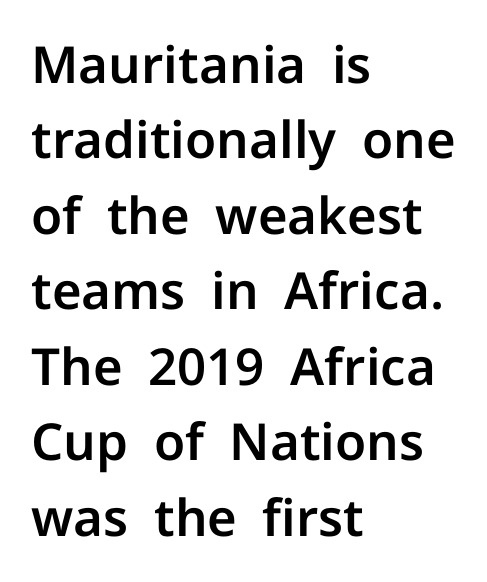
The image shows 51 px sans-serif type, upright; set left-aligned, normal line spacing (1.48x), normal letter spacing, not underlined; low stroke contrast and a medium x-height.
